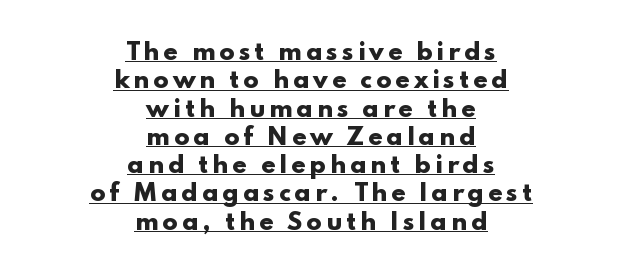
This is heavy type, rendered in bold. The paragraph shown floats in the horizontal middle. Quick note: not italic, upright. Emphasis is given by a line drawn under the lettering.
